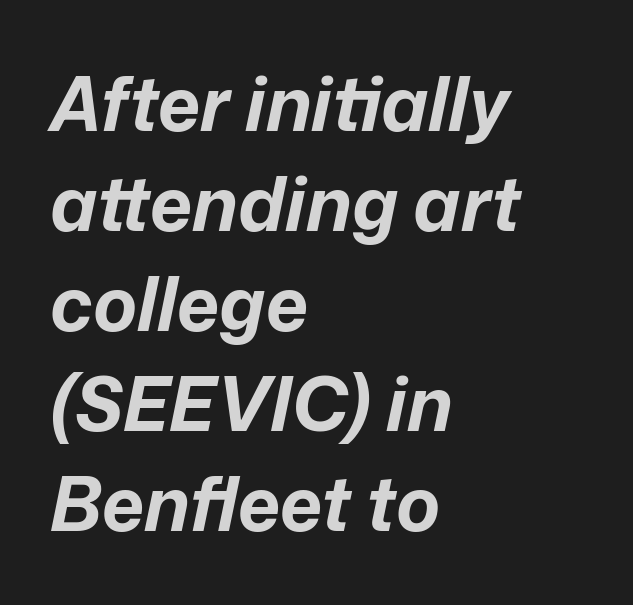
The image shows 74 px bold type, italic (leaning right); set left-aligned, normal line spacing (1.35x), normal letter spacing, not underlined; low stroke contrast and a medium x-height.
